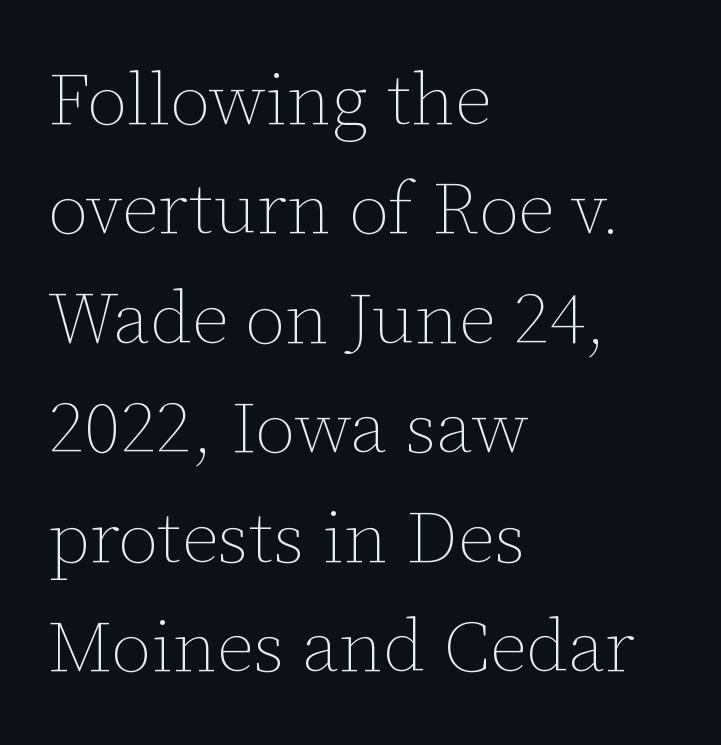
Q: Is the text bold? A: No.
Q: Is the text italic (slanted)? A: No, it is upright.
Q: Is the text underlined? A: No.
Q: How is the paragraph aligned? A: Left-aligned.
Q: Is the spacing between letters normal or unusually wide? A: Normal.
Q: Is the spacing between lines tight, normal or loose? A: Normal.
Q: Width (condensed, normal, or wide)? A: Normal.
Q: Stroke contrast? A: Low.
Q: x-height? A: Medium.
Q: Monospaced? A: No.
